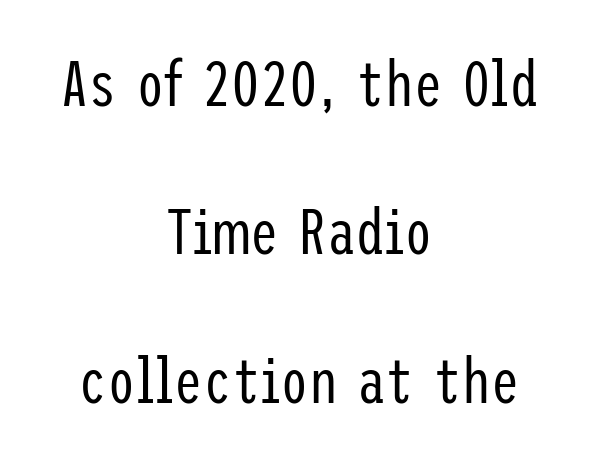
You can tell from the bare stems that sans-serif type was used. This block would shrink considerably if given ordinary leading; it's expanded now. Spacing between characters is what you'd get straight out of the box. Check under the words: just untouched page.
